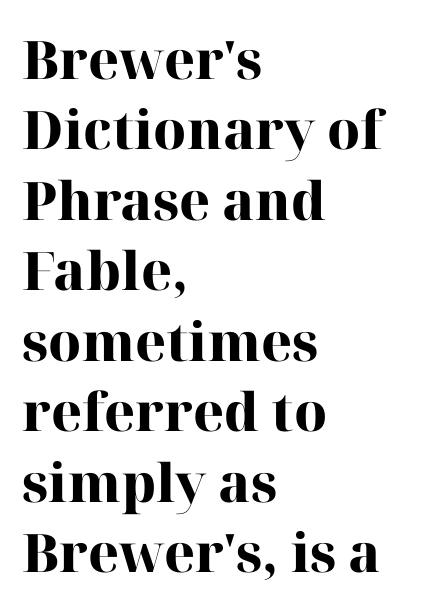
The image shows 53 px heavy serif type, upright; set left-aligned, normal line spacing (1.33x), normal letter spacing, not underlined; high stroke contrast and a medium x-height.
